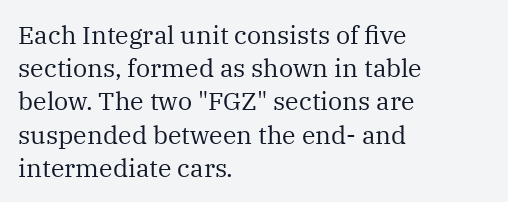
{"italic": "no", "bold": "no", "underline": "no", "align": "left", "line_spacing": "normal", "line_spacing_ratio": 1.33, "letter_spacing": "normal", "letter_spacing_em": 0.0, "glyph_px": 25}
